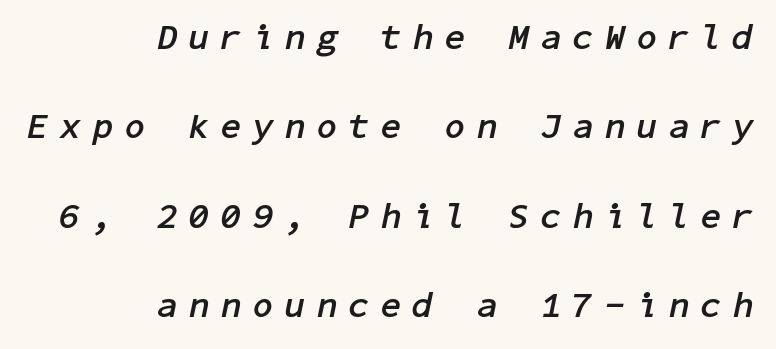
The image shows 36 px semibold type, italic (leaning right); set right-aligned, loose line spacing (2.48x), unusually wide letter spacing (+0.34 em), not underlined; low stroke contrast and a medium x-height.
